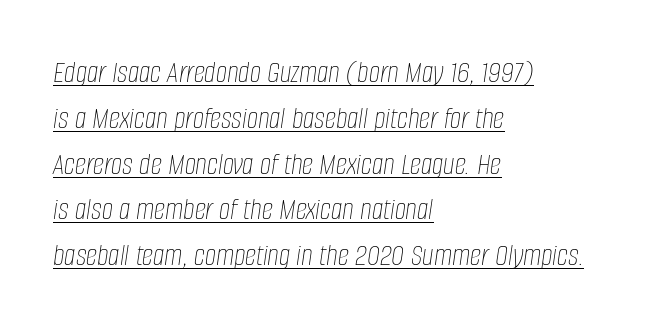
The image shows 32 px thin, condensed type, italic (leaning right); set left-aligned, normal line spacing (1.43x), normal letter spacing, underlined; low stroke contrast and a large x-height.
